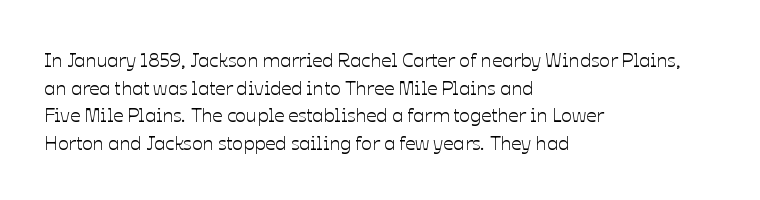
The block of text has a typical density, with ordinary space between rows. The letters stand straight up with perfectly vertical stems. Line starts are locked; line ends wander. Between one letter and the next there's only the usual sliver of space. Type without underlining.
